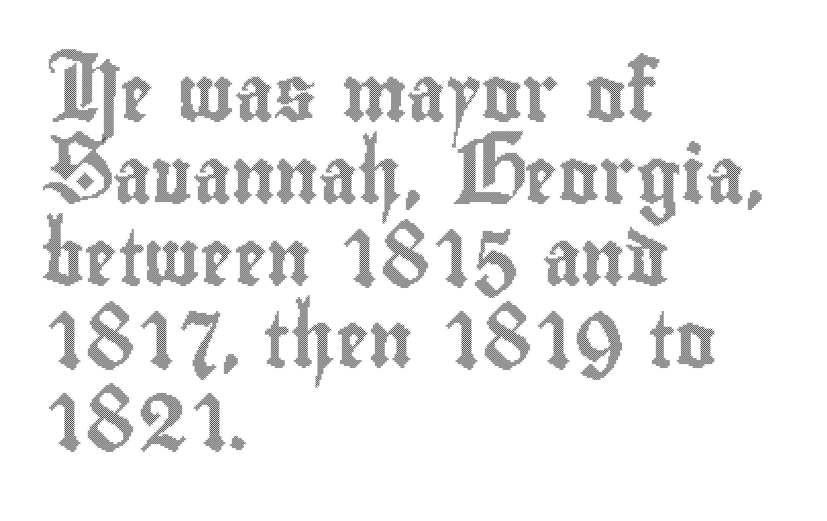
The image shows 55 px condensed type, upright; set left-aligned, normal line spacing (1.49x), normal letter spacing, not underlined; a small x-height.
